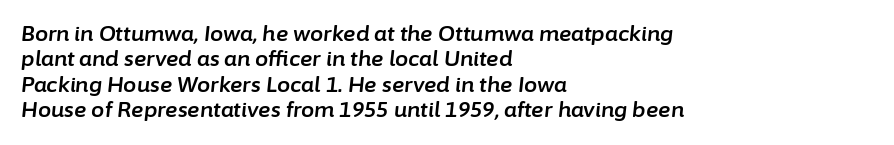
Which margin do the lines hug? The left one — the right edge is uneven. Letter spacing: default. The letters are slanted; this is an italic face. The space directly below the letters is spotless.
